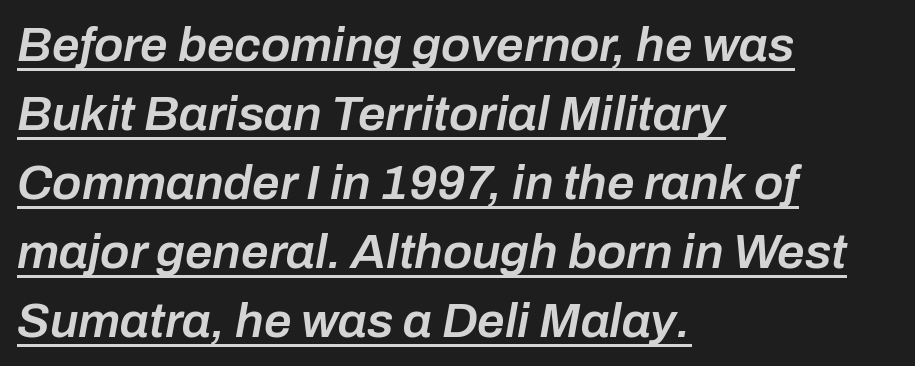
Firm but not heavy-handed strokes: this text is semibold. In CSS terms this would be text-align: left. Slant detected: the letters are inclined. A baseline rule has been typeset under these characters. Students, note that the glyphs here touch the page at normal intervals.
